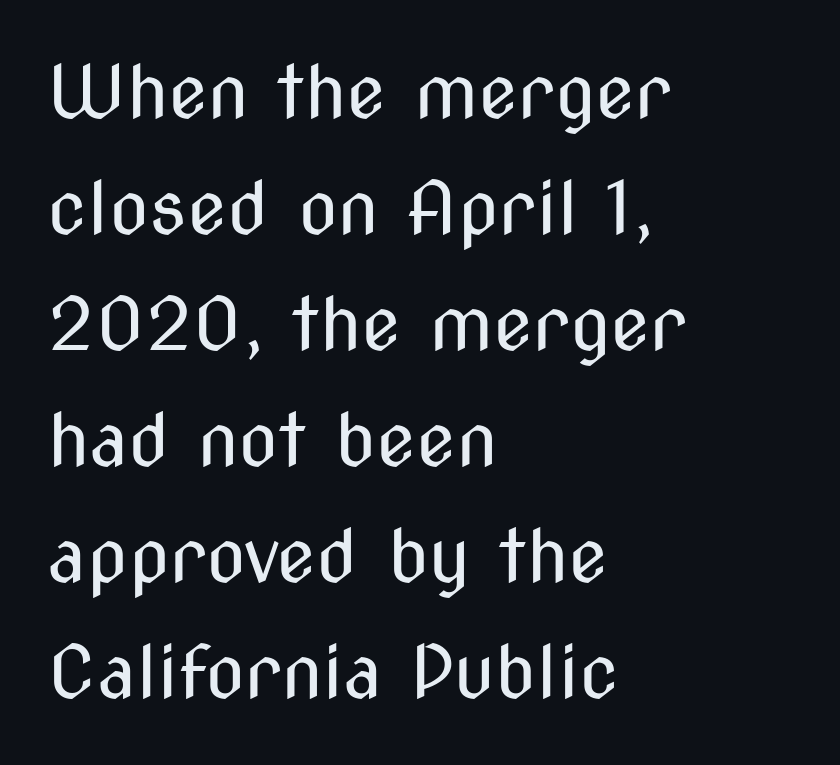
The image shows 73 px regular-weight, condensed sans-serif type, upright; set left-aligned, normal line spacing (1.59x), normal letter spacing, not underlined; medium stroke contrast and a medium x-height.
